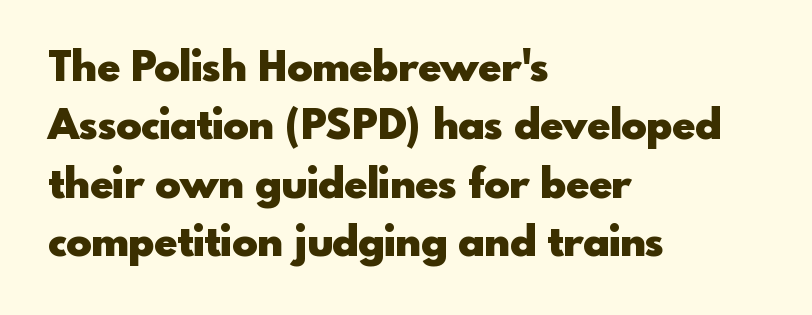
{"serif": "no", "italic": "no", "bold": "yes", "weight": "heavy", "width": "normal", "x_height": "small", "monospaced": "no", "underline": "no", "align": "left", "line_spacing": "normal", "line_spacing_ratio": 1.39, "letter_spacing": "normal", "letter_spacing_em": 0.0, "glyph_px": 42}
